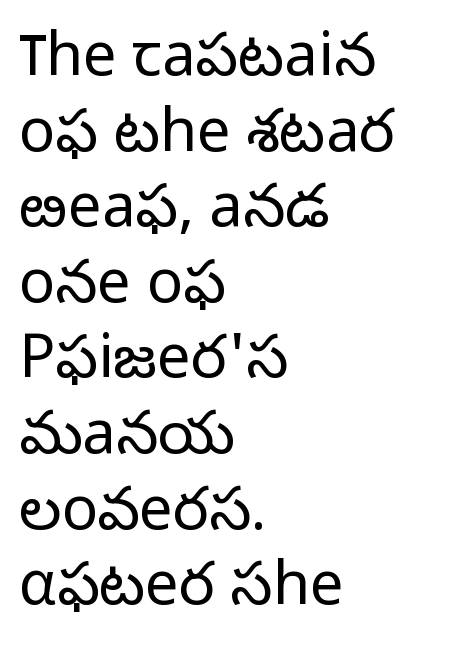
Q: Is the text bold? A: No.
Q: Is the text italic (slanted)? A: No, it is upright.
Q: Is the typeface a serif or a sans-serif typeface? A: Sans-serif.
Q: Is the text underlined? A: No.
Q: How is the paragraph aligned? A: Left-aligned.
Q: Is the spacing between letters normal or unusually wide? A: Normal.
Q: Is the spacing between lines tight, normal or loose? A: Normal.
Q: Width (condensed, normal, or wide)? A: Normal.
Q: Stroke contrast? A: Low.
Q: x-height? A: Medium.
Q: Monospaced? A: No.
